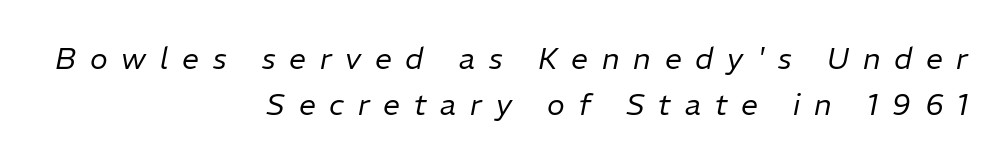
Q: Is the text bold? A: No.
Q: Is the text italic (slanted)? A: Yes, it leans right by about 11 degrees.
Q: Is the text underlined? A: No.
Q: How is the paragraph aligned? A: Right-aligned.
Q: Is the spacing between letters normal or unusually wide? A: Unusually wide.
Q: Is the spacing between lines tight, normal or loose? A: Normal.
Q: Width (condensed, normal, or wide)? A: Normal.
Q: Stroke contrast? A: Low.
Q: x-height? A: Medium.
Q: Monospaced? A: No.
